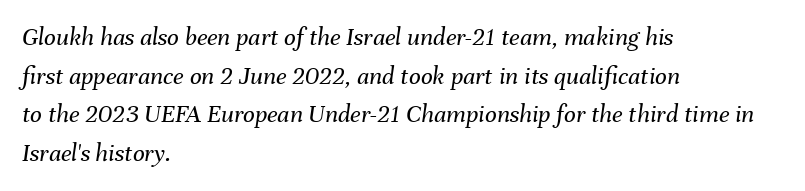
The image shows 26 px text type, italic (leaning right); set left-aligned, normal line spacing (1.49x), normal letter spacing, not underlined.
